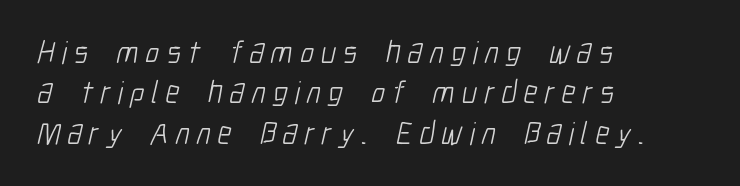
The image shows 32 px light, condensed sans-serif type; set left-aligned, normal line spacing (1.26x), unusually wide letter spacing (+0.22 em), not underlined; low stroke contrast and a medium x-height.
